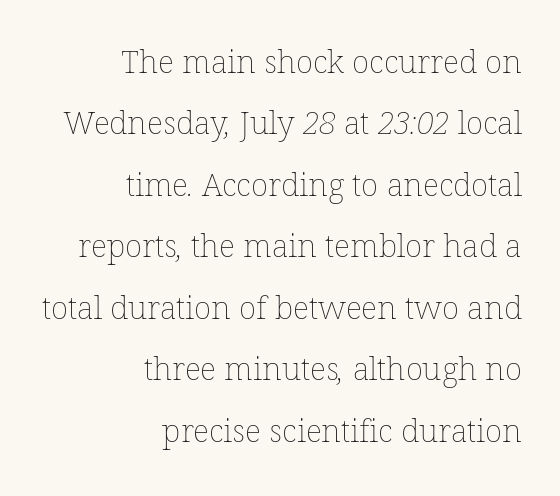
Q: Is the text bold? A: No.
Q: Is the text underlined? A: No.
Q: How is the paragraph aligned? A: Right-aligned.
Q: Is the spacing between letters normal or unusually wide? A: Normal.
Q: Is the spacing between lines tight, normal or loose? A: Loose.
Q: Width (condensed, normal, or wide)? A: Normal.
Q: Stroke contrast? A: Low.
Q: x-height? A: Medium.
Q: Monospaced? A: No.
